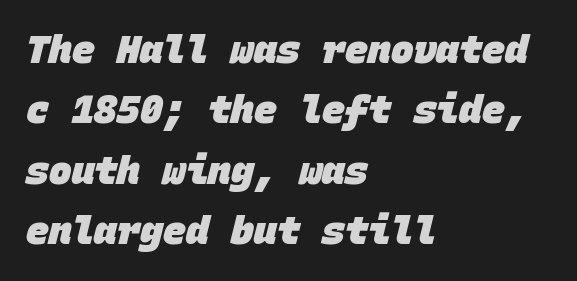
Q: Is the text bold? A: Yes.
Q: Is the typeface a serif or a sans-serif typeface? A: Sans-serif.
Q: Is the text underlined? A: No.
Q: How is the paragraph aligned? A: Left-aligned.
Q: Is the spacing between letters normal or unusually wide? A: Normal.
Q: Is the spacing between lines tight, normal or loose? A: Normal.
Q: Width (condensed, normal, or wide)? A: Normal.
Q: Stroke contrast? A: Low.
Q: x-height? A: Large.
Q: Monospaced? A: Yes.
